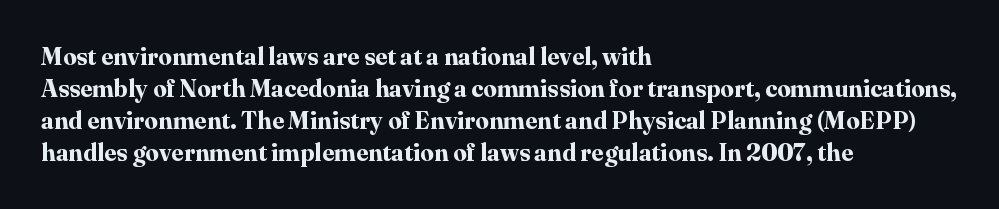
How are the letters spaced? Ordinarily, with no added tracking. Left-aligned paragraph, ragged on the right. The rows are spaced the way most documents space them. The glyphs are unaccompanied by any horizontal stroke below them. Weight check: bold — yes, fully. Ordinary non-slanted type is in use.
